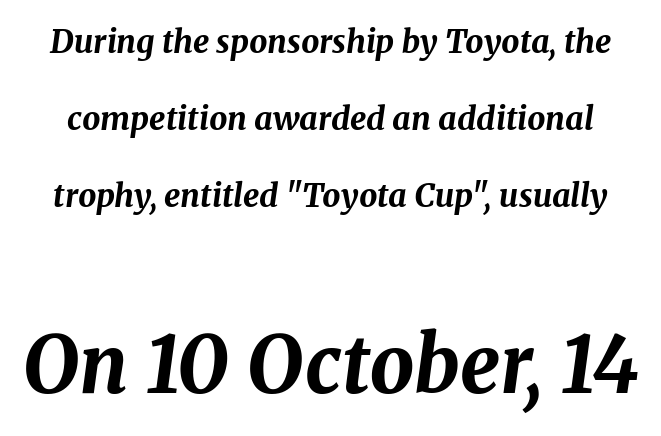
Q: Is the text bold? A: Yes.
Q: Is the text italic (slanted)? A: Yes, it leans right by about 8 degrees.
Q: Is the text underlined? A: No.
Q: Is the spacing between letters normal or unusually wide? A: Normal.
Q: Is the spacing between lines tight, normal or loose? A: Loose.
Q: Which block of text is set in a larger size, the first (top) or the second (bottom)? A: The second (bottom) one.
Q: Width (condensed, normal, or wide)? A: Normal.
Q: Stroke contrast? A: Medium.
Q: x-height? A: Medium.
Q: Monospaced? A: No.
